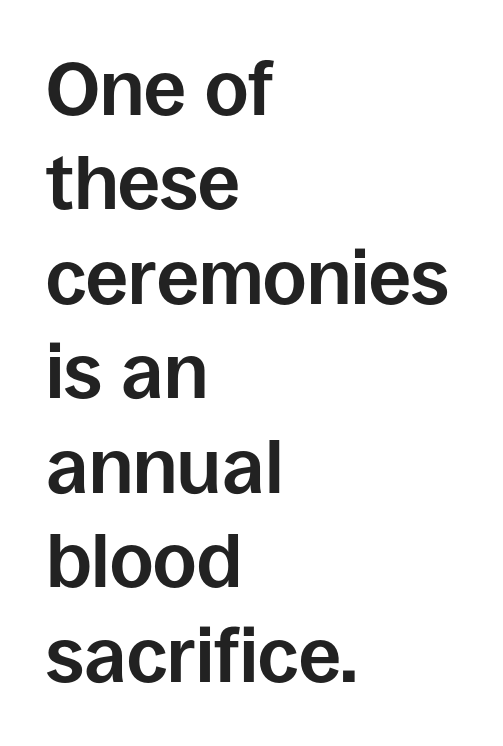
Q: Is the text bold? A: Yes.
Q: Is the text italic (slanted)? A: No, it is upright.
Q: Is the typeface a serif or a sans-serif typeface? A: Sans-serif.
Q: Is the text underlined? A: No.
Q: How is the paragraph aligned? A: Left-aligned.
Q: Is the spacing between letters normal or unusually wide? A: Normal.
Q: Is the spacing between lines tight, normal or loose? A: Normal.
Q: Width (condensed, normal, or wide)? A: Normal.
Q: Stroke contrast? A: Low.
Q: x-height? A: Large.
Q: Monospaced? A: No.
